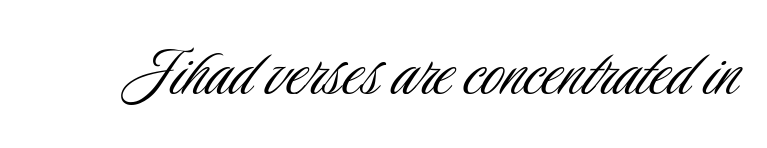
Q: Is the text bold? A: No.
Q: Is the text italic (slanted)? A: Yes.
Q: Is the typeface a serif or a sans-serif typeface? A: Sans-serif.
Q: Is the text underlined? A: No.
Q: Is the spacing between letters normal or unusually wide? A: Normal.
Q: Width (condensed, normal, or wide)? A: Condensed.
Q: Stroke contrast? A: Low.
Q: x-height? A: Small.
Q: Monospaced? A: No.
